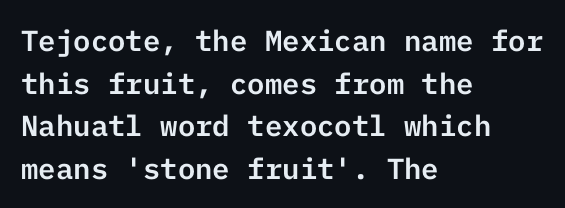
{"serif": "no", "italic": "no", "width": "normal", "stroke_contrast": "low", "x_height": "medium", "underline": "no", "align": "left", "line_spacing": "normal", "line_spacing_ratio": 1.47, "letter_spacing": "normal", "letter_spacing_em": 0.0, "glyph_px": 29}
